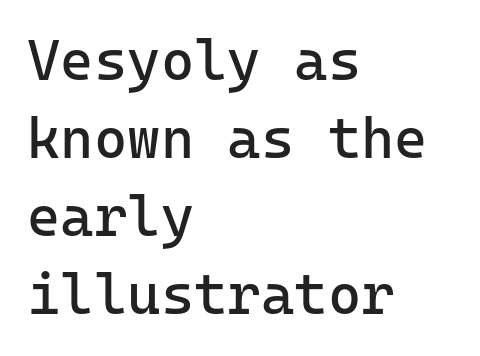
The image shows 57 px regular-weight sans-serif type, upright; set left-aligned, normal line spacing (1.37x), normal letter spacing, not underlined; low stroke contrast and a medium x-height.
